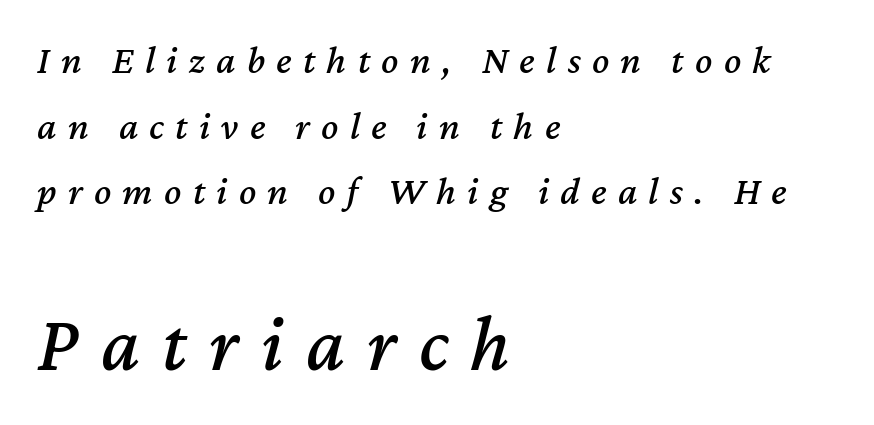
Students, observe: this is what conventionally led text looks like. Alignment: flush left. These two chunks differ in scale, with the bottom chunk taking the larger measure. The space directly below the letters is spotless.
